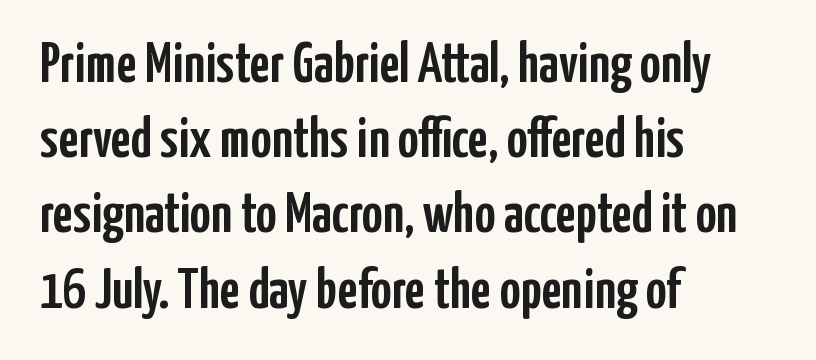
The image shows 57 px condensed sans-serif type, upright; set left-aligned, normal line spacing (1.32x), normal letter spacing, not underlined; low stroke contrast and a medium x-height.
